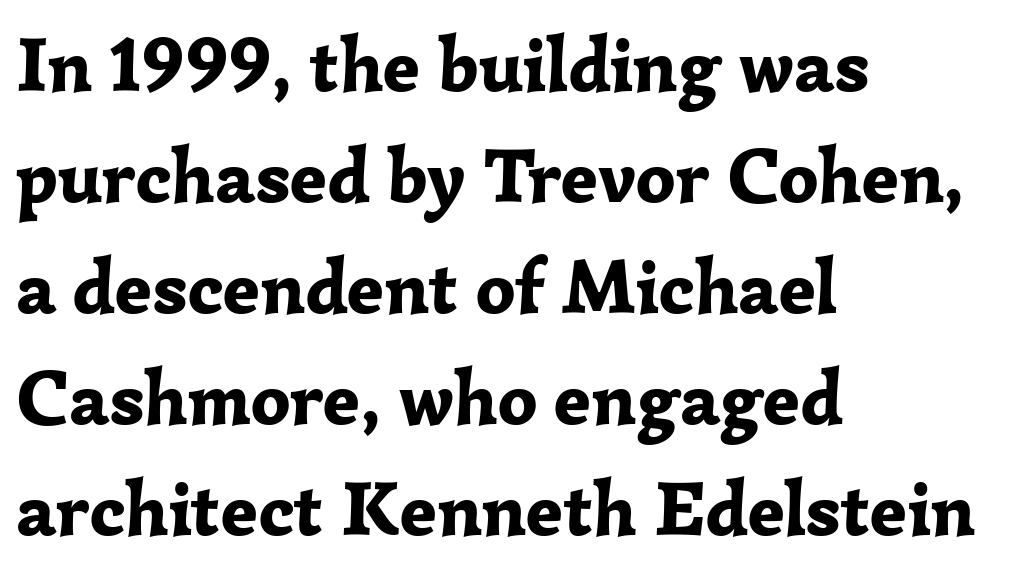
A typesetter would call this proportional, since set widths differ per character. A normal amount of white space separates one row of letters from the next. Unlike italic type, these characters show no tilt at all. The letterforms sit shoulder to shoulder at normal distance. Old-style or modern, the face here clearly has serifs. Pretty heavy lettering here — definitely bold.
